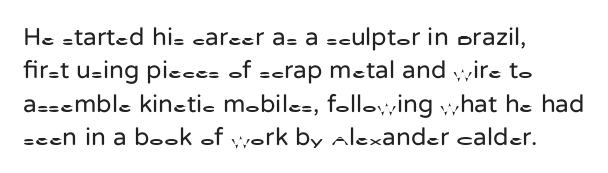
Notice how the stems are strictly vertical — no italics here. Clear beneath every line of the passage. Compared with typical paragraphs, the rows here are spaced about the same. The letters look calm and open, with moderate or lighter stems. Spacing between characters is what you'd get straight out of the box.
